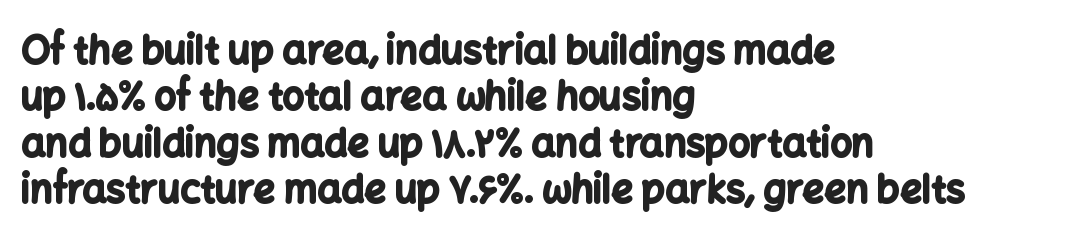
The face used here is rendered with its standard letterfit. Typographically, this falls in the sans-serif category. Varying glyph widths throughout — classic text-font behaviour. Caption: multi-line text, flush left, ragged right.
